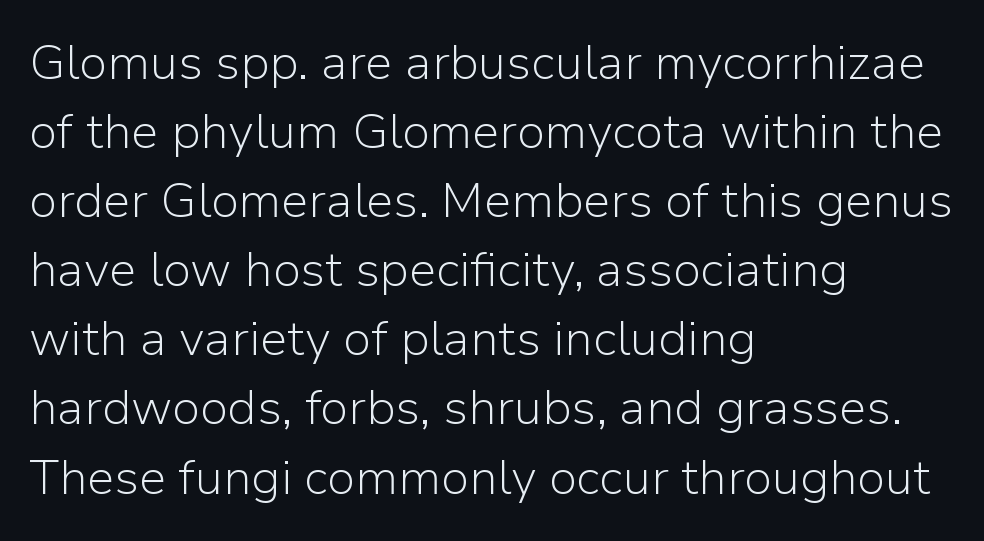
{"serif": "no", "italic": "no", "bold": "no", "weight": "light", "width": "normal", "stroke_contrast": "low", "x_height": "medium", "monospaced": "no", "underline": "no", "align": "left", "line_spacing": "normal", "line_spacing_ratio": 1.41, "letter_spacing": "normal", "letter_spacing_em": 0.0, "glyph_px": 49}
